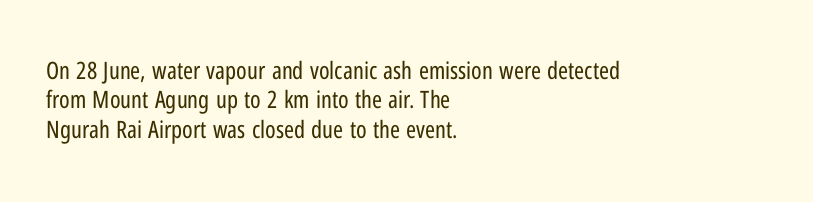
{"italic": "no", "bold": "no", "underline": "no", "align": "left", "line_spacing_ratio": 1.22, "letter_spacing": "normal", "letter_spacing_em": 0.0, "glyph_px": 24}
